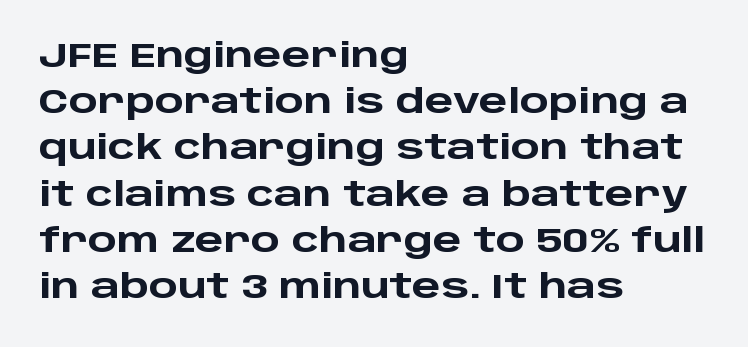
{"serif": "no", "italic": "no", "bold": "yes", "weight": "heavy", "width": "wide", "stroke_contrast": "low", "x_height": "large", "monospaced": "no", "underline": "no", "align": "left", "line_spacing": "normal", "line_spacing_ratio": 1.36, "letter_spacing": "normal", "letter_spacing_em": 0.0, "glyph_px": 34}
